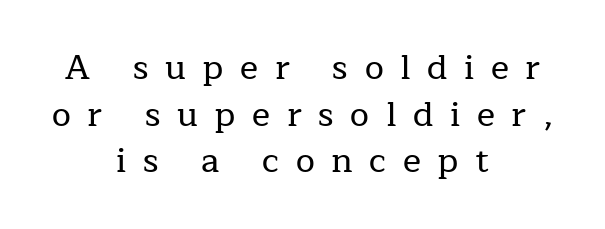
Q: Is the text italic (slanted)? A: No, it is upright.
Q: Is the typeface a serif or a sans-serif typeface? A: Serif.
Q: Is the text underlined? A: No.
Q: How is the paragraph aligned? A: Centered.
Q: Is the spacing between letters normal or unusually wide? A: Unusually wide.
Q: Is the spacing between lines tight, normal or loose? A: Normal.
Q: Width (condensed, normal, or wide)? A: Normal.
Q: Stroke contrast? A: Low.
Q: x-height? A: Medium.
Q: Monospaced? A: No.
